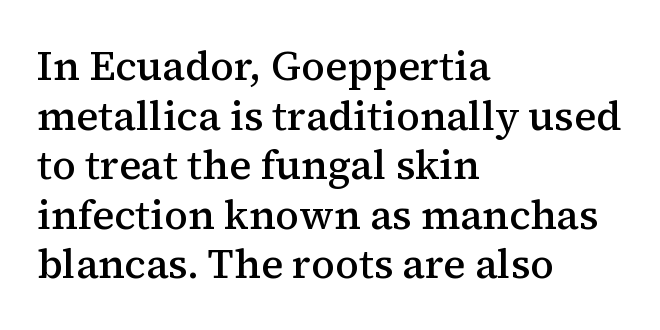
{"serif": "yes", "italic": "no", "bold": "semi", "weight": "semibold", "width": "normal", "stroke_contrast": "medium", "x_height": "medium", "monospaced": "no", "underline": "no", "align": "left", "line_spacing_ratio": 1.21, "letter_spacing": "normal", "letter_spacing_em": 0.0, "glyph_px": 41}
